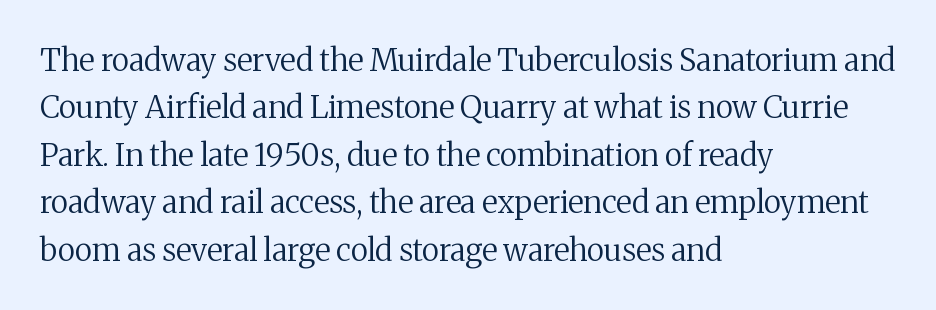
{"serif": "yes", "italic": "no", "bold": "no", "weight": "regular", "width": "normal", "stroke_contrast": "medium", "x_height": "medium", "monospaced": "no", "underline": "no", "align": "left", "line_spacing": "normal", "line_spacing_ratio": 1.53, "letter_spacing": "normal", "letter_spacing_em": 0.0, "glyph_px": 31}
